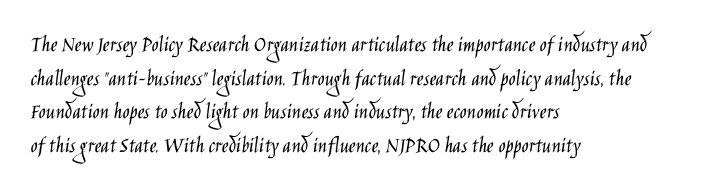
{"bold": "no", "underline": "no", "align": "left", "line_spacing": "normal", "line_spacing_ratio": 1.46, "letter_spacing": "normal", "letter_spacing_em": 0.0, "glyph_px": 23}
